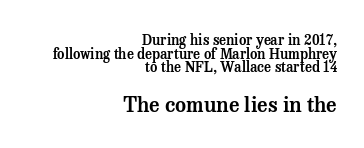
Q: Is the text italic (slanted)? A: No, it is upright.
Q: Is the text underlined? A: No.
Q: How is the paragraph aligned? A: Right-aligned.
Q: Is the spacing between letters normal or unusually wide? A: Normal.
Q: Is the spacing between lines tight, normal or loose? A: Tight.
Q: Which block of text is set in a larger size, the first (top) or the second (bottom)? A: The second (bottom) one.
